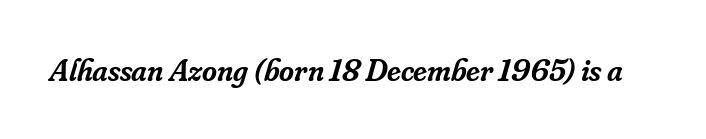
Q: Is the text bold? A: Semi-bold.
Q: Is the text italic (slanted)? A: Yes, it leans right by about 16 degrees.
Q: Is the typeface a serif or a sans-serif typeface? A: Serif.
Q: Is the text underlined? A: No.
Q: Is the spacing between letters normal or unusually wide? A: Normal.
Q: Width (condensed, normal, or wide)? A: Normal.
Q: Stroke contrast? A: Low.
Q: x-height? A: Small.
Q: Monospaced? A: No.
